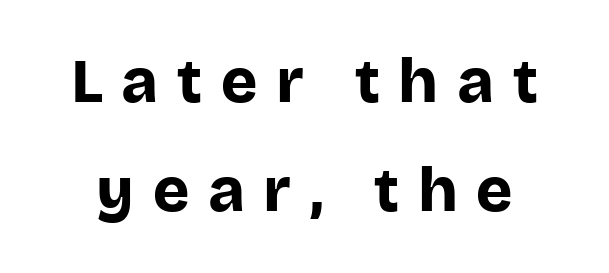
The strip under each line holds only bare page. The strokes are fattened all the way to bold. The text was rendered using a sans face with plain stroke endings. These lines were composed using upright roman letters. Tracking here is generous; glyphs stand well apart from one another. Varying glyph widths throughout — classic text-font behaviour.
